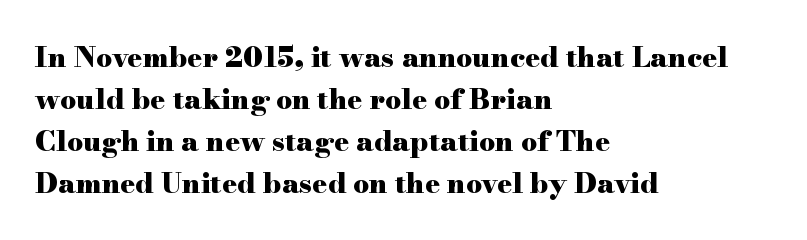
{"serif": "yes", "italic": "no", "bold": "yes", "weight": "heavy", "width": "wide", "stroke_contrast": "high", "x_height": "small", "monospaced": "no", "underline": "no", "align": "left", "line_spacing": "normal", "line_spacing_ratio": 1.5, "letter_spacing": "normal", "letter_spacing_em": 0.0, "glyph_px": 28}
